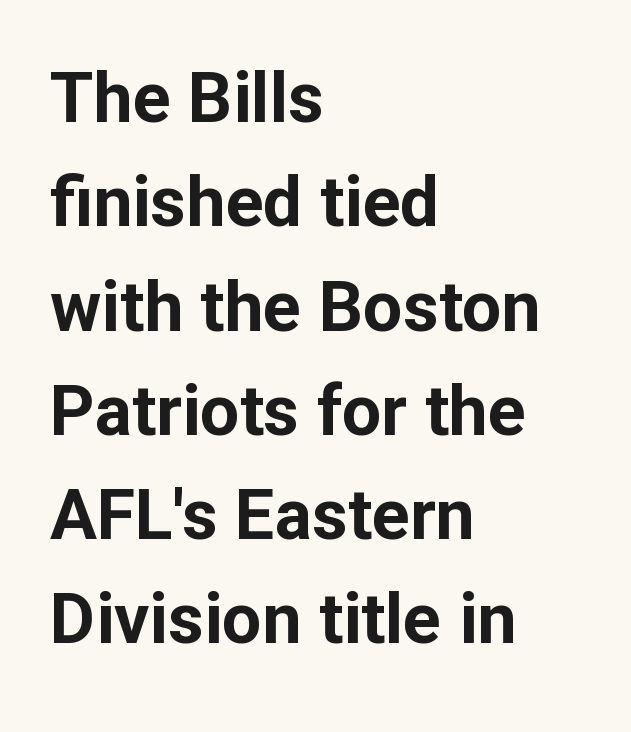
The image shows 70 px bold sans-serif type, upright; set left-aligned, normal line spacing (1.49x), normal letter spacing, not underlined; low stroke contrast and a medium x-height.
